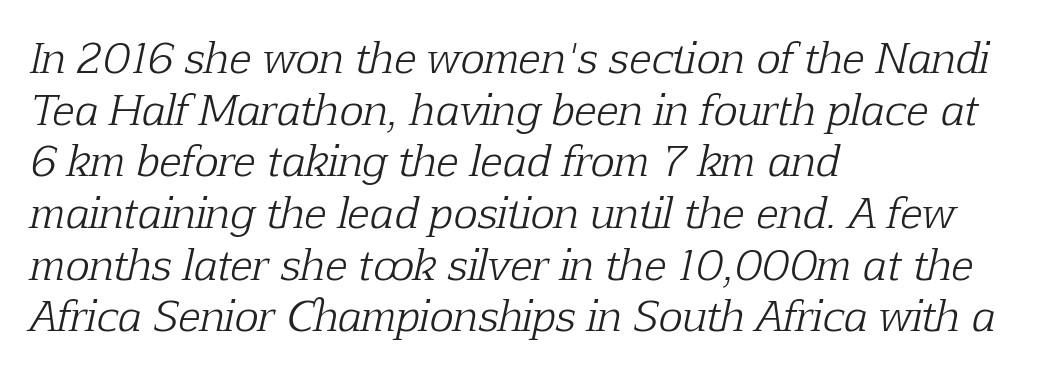
Observe the serifs anchoring each vertical stroke in this sample. Every character sits at an angle, as italics do. The face used here is proportionally spaced, like ordinary book or web type. Alignment: flush left. The line texture is even and compact thanks to regular tracking.
